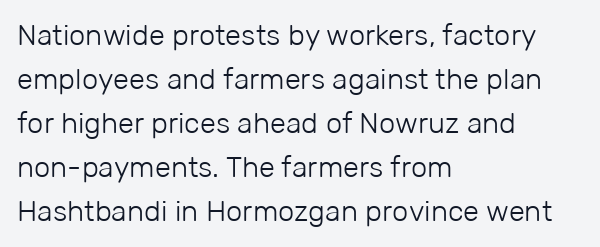
Q: Is the text bold? A: No.
Q: Is the text italic (slanted)? A: No, it is upright.
Q: Is the typeface a serif or a sans-serif typeface? A: Sans-serif.
Q: Is the text underlined? A: No.
Q: How is the paragraph aligned? A: Left-aligned.
Q: Is the spacing between letters normal or unusually wide? A: Normal.
Q: Is the spacing between lines tight, normal or loose? A: Normal.
Q: Width (condensed, normal, or wide)? A: Normal.
Q: Stroke contrast? A: Low.
Q: x-height? A: Medium.
Q: Monospaced? A: No.
